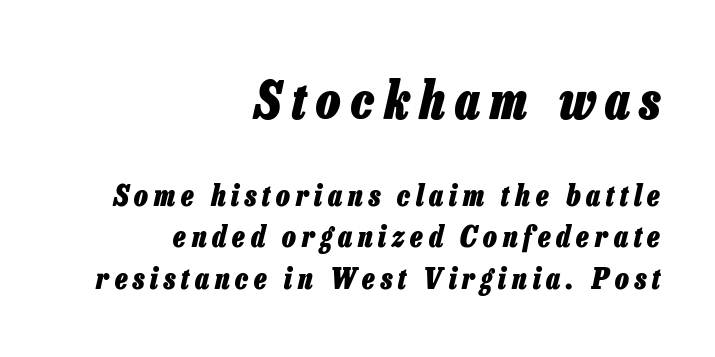
{"italic": "yes", "lean": "right", "slant_degrees": 13, "bold": "yes", "weight": "heavy", "width": "condensed", "stroke_contrast": "low", "x_height": "medium", "monospaced": "no", "underline": "no", "align": "right", "line_spacing": "normal", "line_spacing_ratio": 1.43, "letter_spacing": "wide", "letter_spacing_em": 0.2, "larger_block": "first", "size_ratio": 1.76, "glyph_px": 51}
